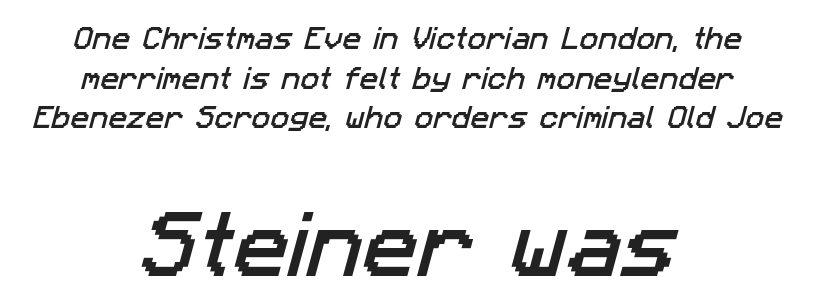
The image shows 74 px sans-serif type; set centered, normal line spacing (1.59x), normal letter spacing, not underlined; the second (bottom) block is 2.96x larger; low stroke contrast and a medium x-height.
